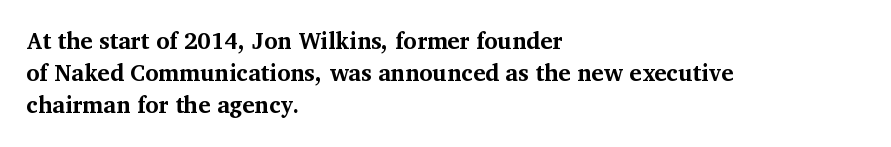
Teacher's note: observe the even left margin — that is flush-left alignment. Tracking here is standard; glyphs follow each other at the usual distance. Horizontal bands of white between lines are of average thickness. Is the type bold? Yes — the strokes are clearly thick and heavy. This is the regular roman posture of the typeface.
